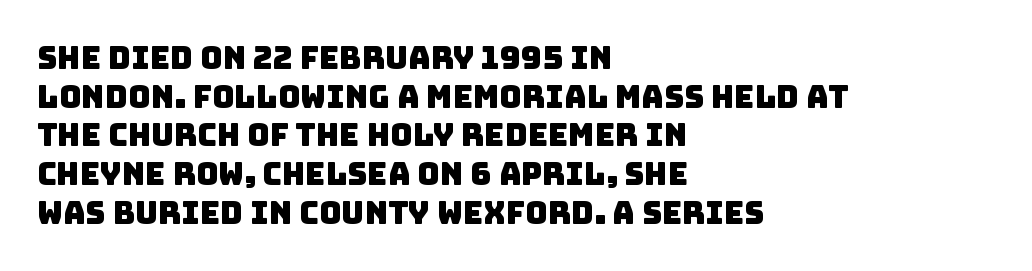
The space directly below the letters is spotless. Note the varied advance widths — an 'i' is clearly narrower than an 'm'. The tracking reads as untouched default to a designer's eye. The rows are spaced the way most documents space them. Examine the stroke ends and you'll find no serifs. Alignment: flush left.
